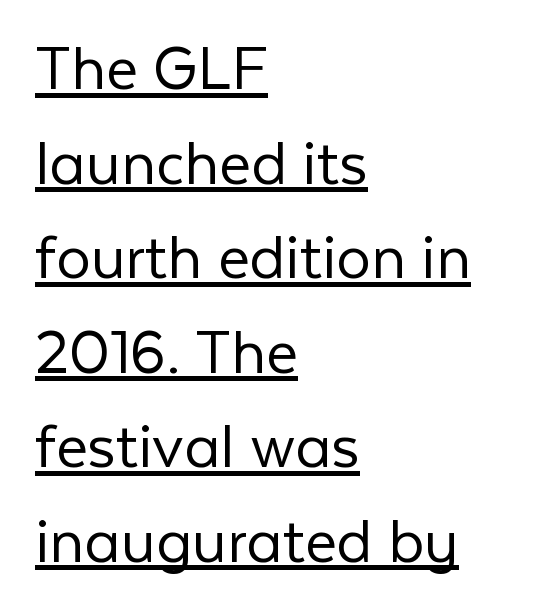
Stroke mass is kept to a normal reading level or below. No extra tracking has been applied to these lines. The lines sit at an ordinary, default distance from one another. Grotesque or geometric, the face here clearly has no serifs.
